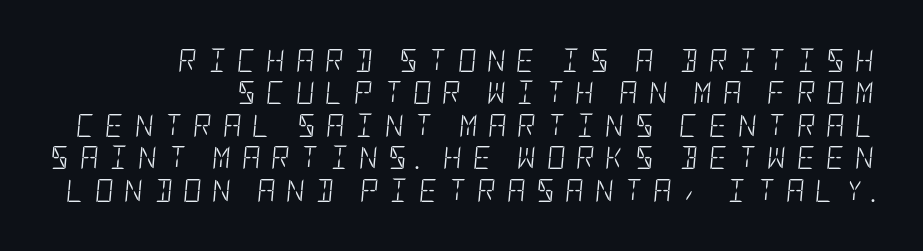
The image shows 23 px text type, italic (leaning right); set right-aligned, normal line spacing (1.41x), unusually wide letter spacing (+0.46 em), not underlined.
